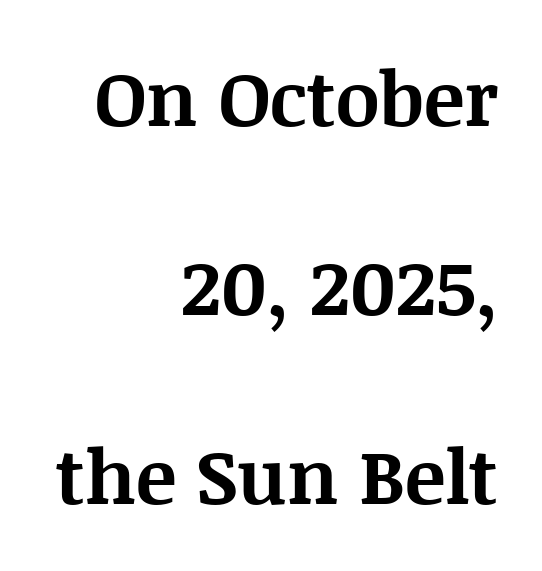
The image shows 76 px bold serif type, upright; set right-aligned, loose line spacing (2.49x), normal letter spacing, not underlined; medium stroke contrast and a large x-height.
